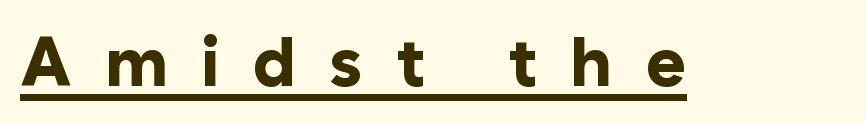
Q: Is the text bold? A: Yes.
Q: Is the text italic (slanted)? A: No, it is upright.
Q: Is the typeface a serif or a sans-serif typeface? A: Sans-serif.
Q: Is the text underlined? A: Yes.
Q: Is the spacing between letters normal or unusually wide? A: Unusually wide.
Q: Width (condensed, normal, or wide)? A: Normal.
Q: Stroke contrast? A: Low.
Q: x-height? A: Medium.
Q: Monospaced? A: No.
